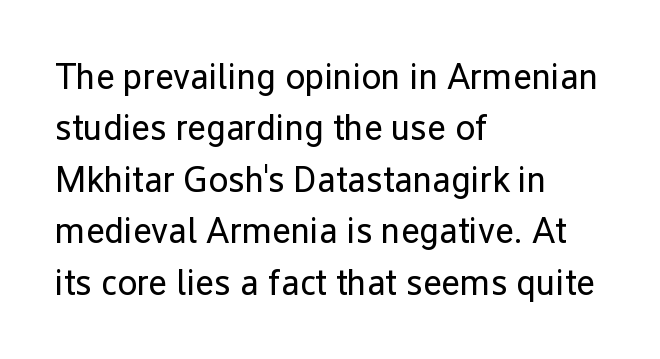
Nope, no serifs anywhere on these letters. Between one letter and the next there's only the usual sliver of space. Unlike italic type, these characters show no tilt at all. The designer left line spacing at the default. The lines in this sample share a left origin and differ only in where they stop.
